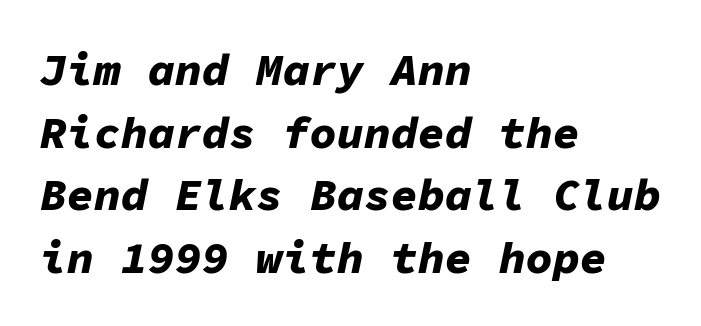
Q: Is the text bold? A: Yes.
Q: Is the text italic (slanted)? A: Yes, it leans right by about 11 degrees.
Q: Is the text underlined? A: No.
Q: How is the paragraph aligned? A: Left-aligned.
Q: Is the spacing between letters normal or unusually wide? A: Normal.
Q: Is the spacing between lines tight, normal or loose? A: Normal.
Q: Width (condensed, normal, or wide)? A: Normal.
Q: Stroke contrast? A: Low.
Q: x-height? A: Medium.
Q: Monospaced? A: Yes.
